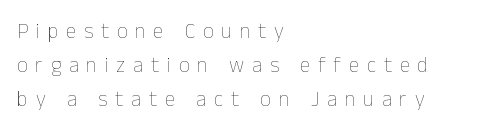
Q: Is the text bold? A: No.
Q: Is the text italic (slanted)? A: No, it is upright.
Q: Is the text underlined? A: No.
Q: How is the paragraph aligned? A: Left-aligned.
Q: Is the spacing between letters normal or unusually wide? A: Unusually wide.
Q: Is the spacing between lines tight, normal or loose? A: Normal.
